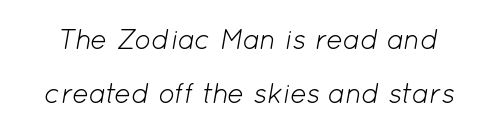
Q: Is the text bold? A: No.
Q: Is the text italic (slanted)? A: Yes, it leans right by about 12 degrees.
Q: Is the text underlined? A: No.
Q: Is the spacing between letters normal or unusually wide? A: Normal.
Q: Is the spacing between lines tight, normal or loose? A: Loose.
Q: Width (condensed, normal, or wide)? A: Normal.
Q: Stroke contrast? A: Low.
Q: x-height? A: Medium.
Q: Monospaced? A: No.
